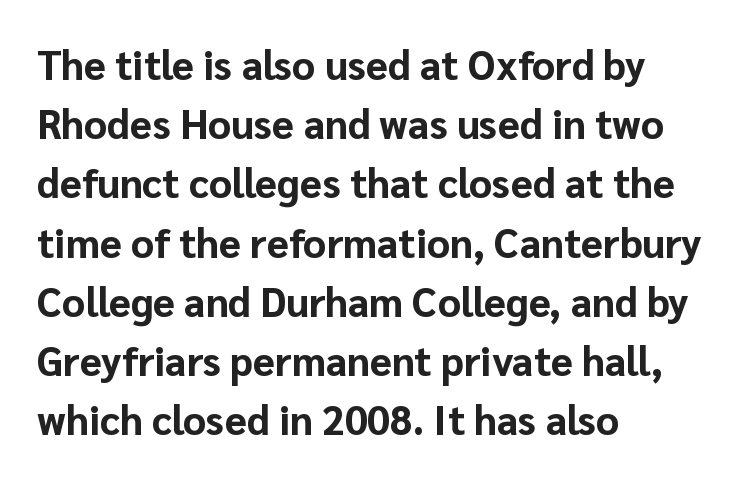
The image shows 40 px bold sans-serif type, upright; set left-aligned, normal line spacing (1.48x), normal letter spacing, not underlined; low stroke contrast and a medium x-height.
